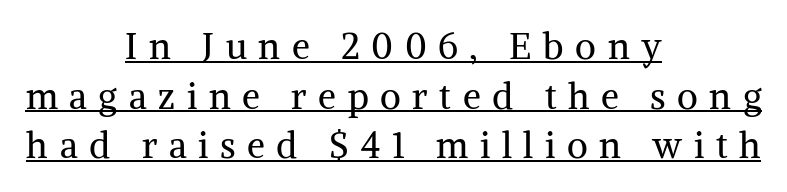
{"serif": "yes", "italic": "no", "bold": "no", "weight": "regular", "width": "normal", "stroke_contrast": "medium", "x_height": "medium", "monospaced": "no", "underline": "yes", "align": "center", "line_spacing": "normal", "line_spacing_ratio": 1.38, "letter_spacing": "wide", "letter_spacing_em": 0.32, "glyph_px": 36}
